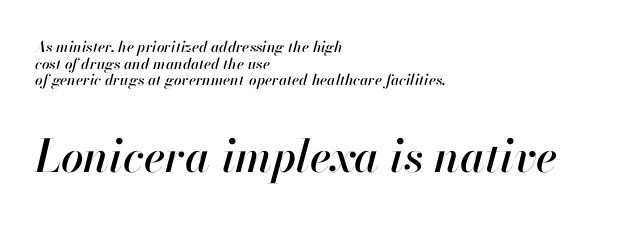
The image shows 45 px text type, italic (leaning right); set left-aligned, tight line spacing (1.11x), normal letter spacing, not underlined; the second (bottom) block is 3.0x larger; high stroke contrast and a small x-height.
